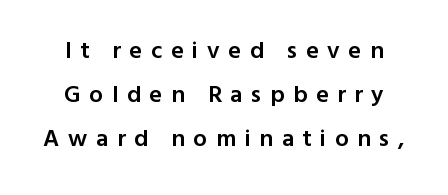
In terms of letterspacing, this is a distinctly airy, spread setting. Layout note: lines centered. What weight is shown? A semibold, between regular and bold. Check the space under the baseline: it is left empty.
